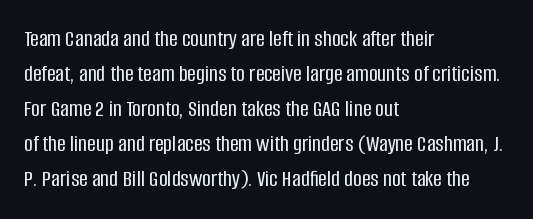
{"italic": "no", "underline": "no", "align": "left", "line_spacing": "normal", "line_spacing_ratio": 1.46, "letter_spacing": "normal", "letter_spacing_em": 0.0, "glyph_px": 24}
